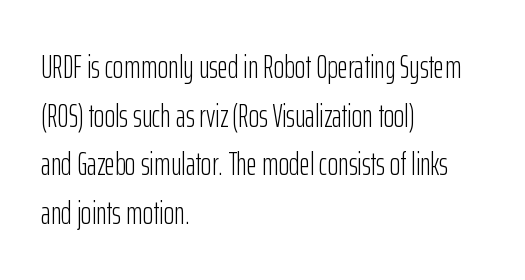
The image shows 32 px light, condensed sans-serif type, upright; set left-aligned, normal line spacing (1.52x), normal letter spacing, not underlined; low stroke contrast and a medium x-height.
